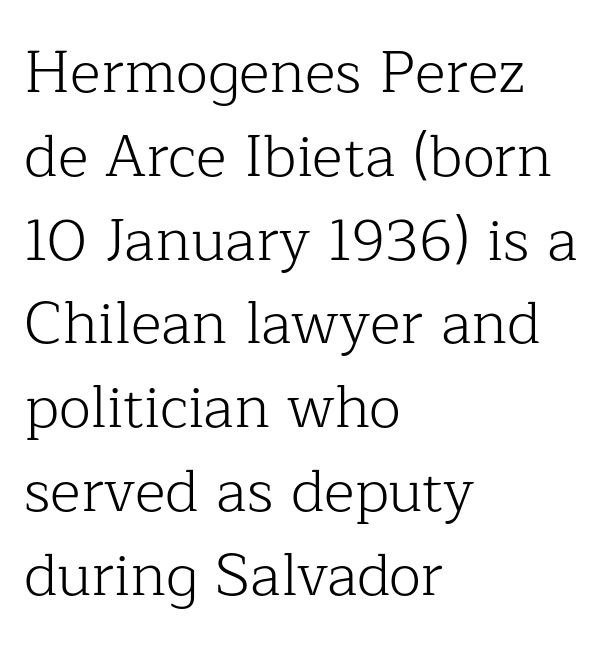
You can tell from the footed stems that serif type was used. Baseline-to-baseline distance is the conventional proportion of letter height. Tracking here is standard; glyphs follow each other at the usual distance. One-word summary of the alignment: left. The gap between lines stays unmarked.
